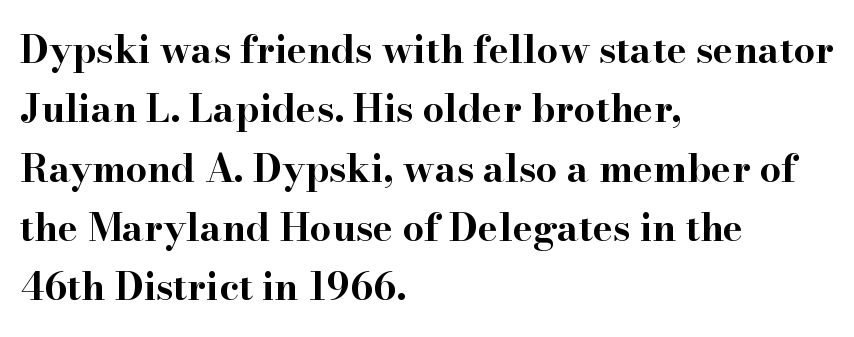
The image shows 38 px bold, wide serif type, upright; set left-aligned, normal line spacing (1.56x), normal letter spacing, not underlined; high stroke contrast and a small x-height.
